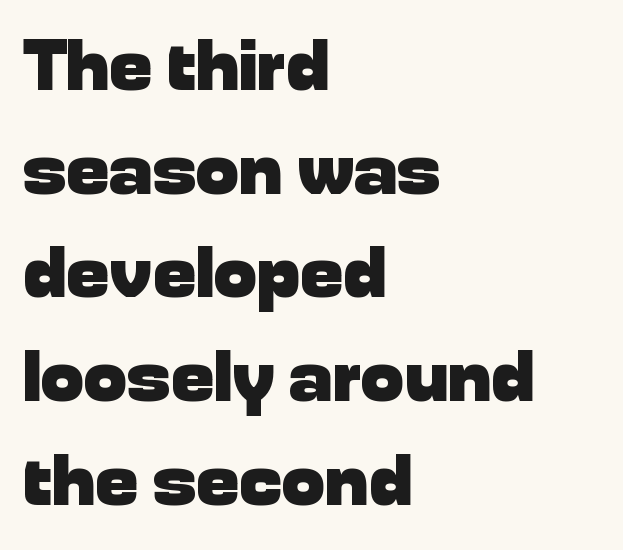
{"serif": "no", "italic": "no", "bold": "yes", "weight": "heavy", "width": "normal", "stroke_contrast": "low", "x_height": "medium", "monospaced": "no", "underline": "no", "align": "left", "line_spacing": "normal", "line_spacing_ratio": 1.44, "letter_spacing": "normal", "letter_spacing_em": 0.0, "glyph_px": 72}
